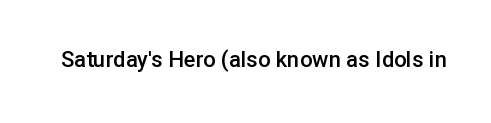
Q: Is the text bold? A: Semi-bold.
Q: Is the text italic (slanted)? A: No, it is upright.
Q: Is the text underlined? A: No.
Q: Is the spacing between letters normal or unusually wide? A: Normal.
